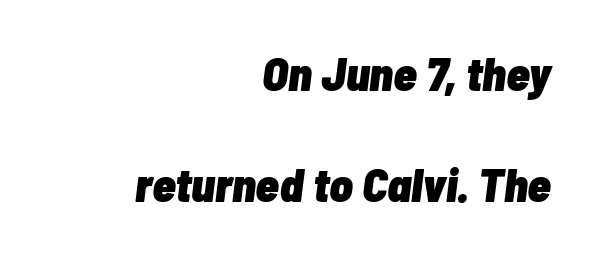
Q: Is the text bold? A: Yes.
Q: Is the text italic (slanted)? A: Yes, it leans right by about 7 degrees.
Q: Is the text underlined? A: No.
Q: How is the paragraph aligned? A: Right-aligned.
Q: Is the spacing between letters normal or unusually wide? A: Normal.
Q: Is the spacing between lines tight, normal or loose? A: Loose.
Q: Width (condensed, normal, or wide)? A: Condensed.
Q: Stroke contrast? A: Low.
Q: x-height? A: Medium.
Q: Monospaced? A: No.
